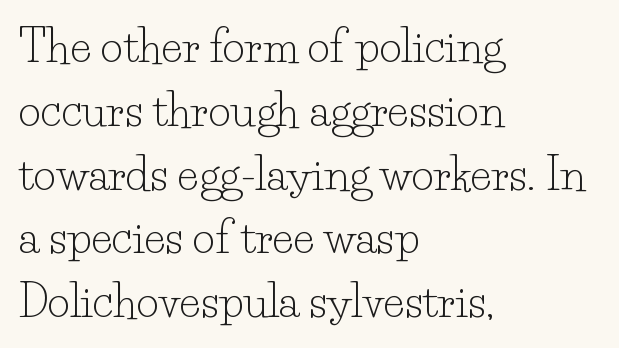
{"serif": "yes", "italic": "no", "bold": "no", "weight": "light", "width": "normal", "stroke_contrast": "low", "x_height": "small", "monospaced": "no", "underline": "no", "align": "left", "line_spacing": "normal", "line_spacing_ratio": 1.45, "letter_spacing": "normal", "letter_spacing_em": 0.0, "glyph_px": 44}
